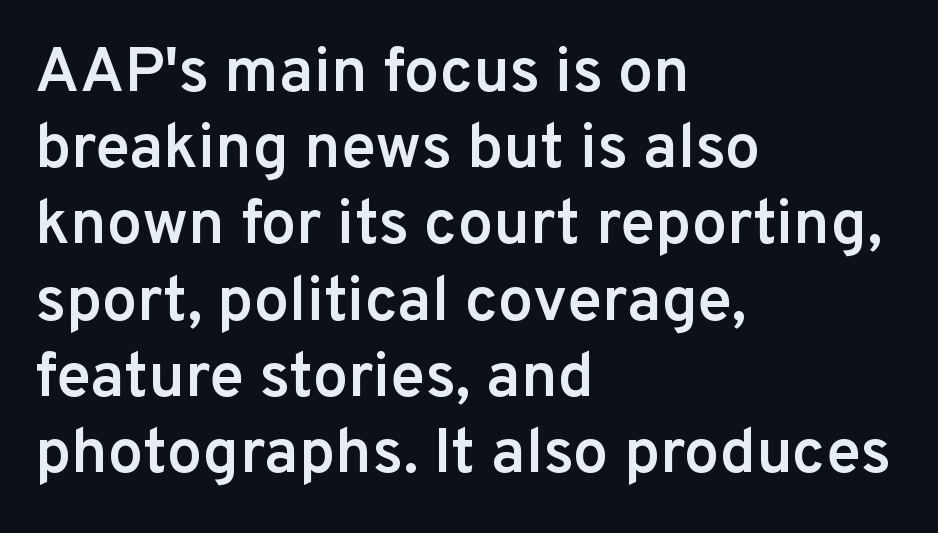
{"serif": "no", "italic": "no", "bold": "semi", "weight": "semibold", "width": "normal", "stroke_contrast": "low", "x_height": "medium", "monospaced": "no", "underline": "no", "align": "left", "line_spacing_ratio": 1.21, "letter_spacing": "normal", "letter_spacing_em": 0.0, "glyph_px": 63}
